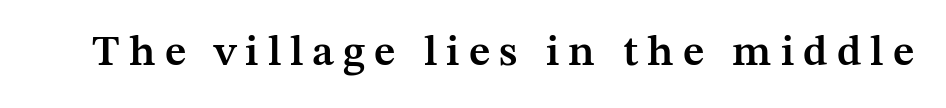
Its strokes are somewhat broadened, the hallmark of semibold type. Is this a fixed-width face? No — the glyphs have proportional, varying widths. This is the regular roman posture of the typeface. Each letter's strokes conclude with small projecting serifs.
